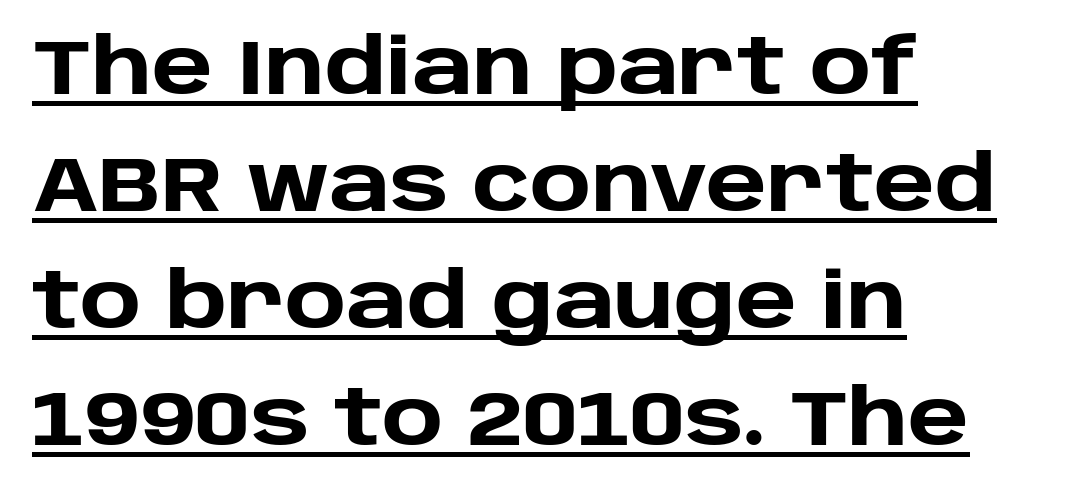
Q: Is the text bold? A: Yes.
Q: Is the text italic (slanted)? A: No, it is upright.
Q: Is the typeface a serif or a sans-serif typeface? A: Sans-serif.
Q: Is the text underlined? A: Yes.
Q: How is the paragraph aligned? A: Left-aligned.
Q: Is the spacing between letters normal or unusually wide? A: Normal.
Q: Is the spacing between lines tight, normal or loose? A: Normal.
Q: Width (condensed, normal, or wide)? A: Normal.
Q: Stroke contrast? A: Low.
Q: x-height? A: Large.
Q: Monospaced? A: No.
